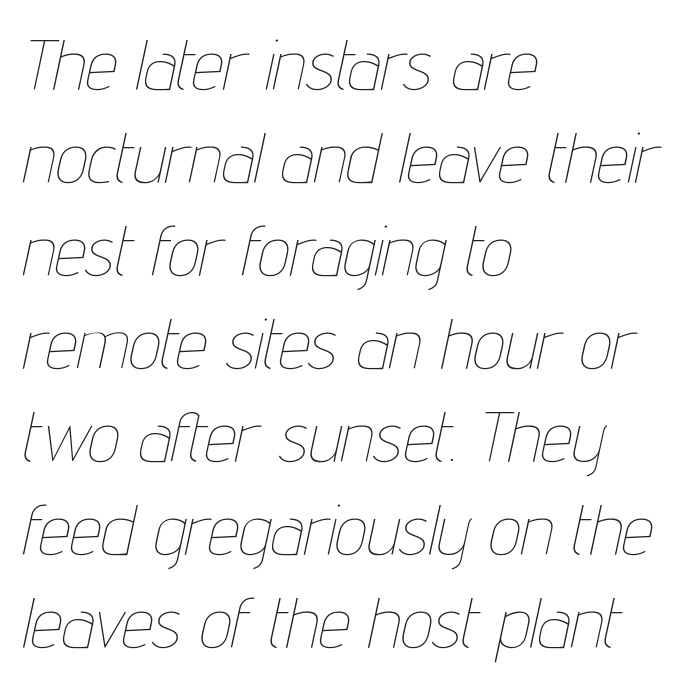
The image shows 71 px thin, condensed type, italic (leaning right); set left-aligned, normal line spacing (1.31x), normal letter spacing, not underlined; low stroke contrast and a medium x-height.
